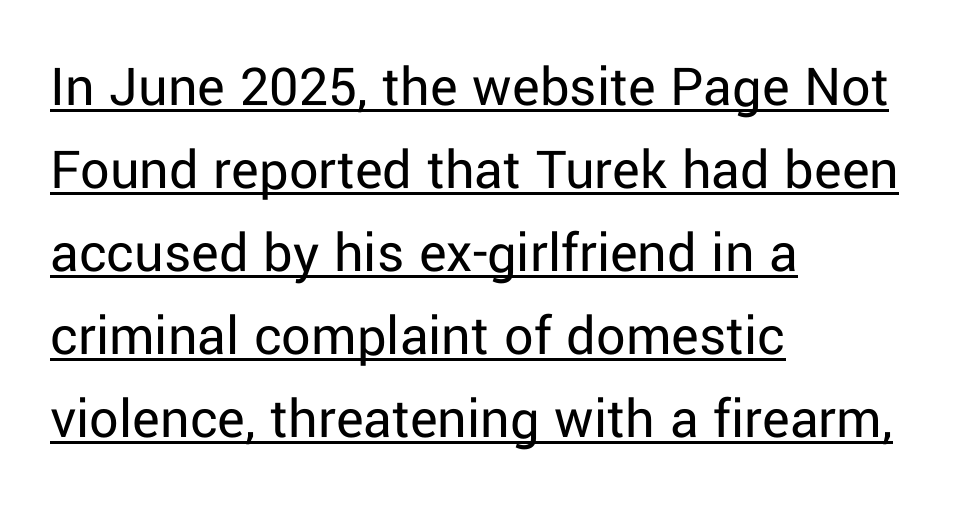
Q: Is the text bold? A: No.
Q: Is the text italic (slanted)? A: No, it is upright.
Q: Is the typeface a serif or a sans-serif typeface? A: Sans-serif.
Q: Is the text underlined? A: Yes.
Q: How is the paragraph aligned? A: Left-aligned.
Q: Is the spacing between letters normal or unusually wide? A: Normal.
Q: Is the spacing between lines tight, normal or loose? A: Normal.
Q: Width (condensed, normal, or wide)? A: Normal.
Q: Stroke contrast? A: Low.
Q: x-height? A: Medium.
Q: Monospaced? A: No.
